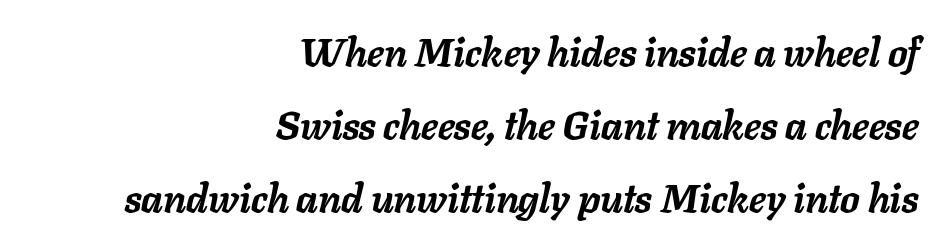
The image shows 39 px semibold type, italic (leaning right); set right-aligned, line spacing 1.87x, normal letter spacing, not underlined; low stroke contrast and a medium x-height.
